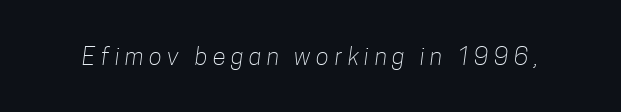
Q: Is the text bold? A: No.
Q: Is the text underlined? A: No.
Q: Is the spacing between letters normal or unusually wide? A: Unusually wide.
